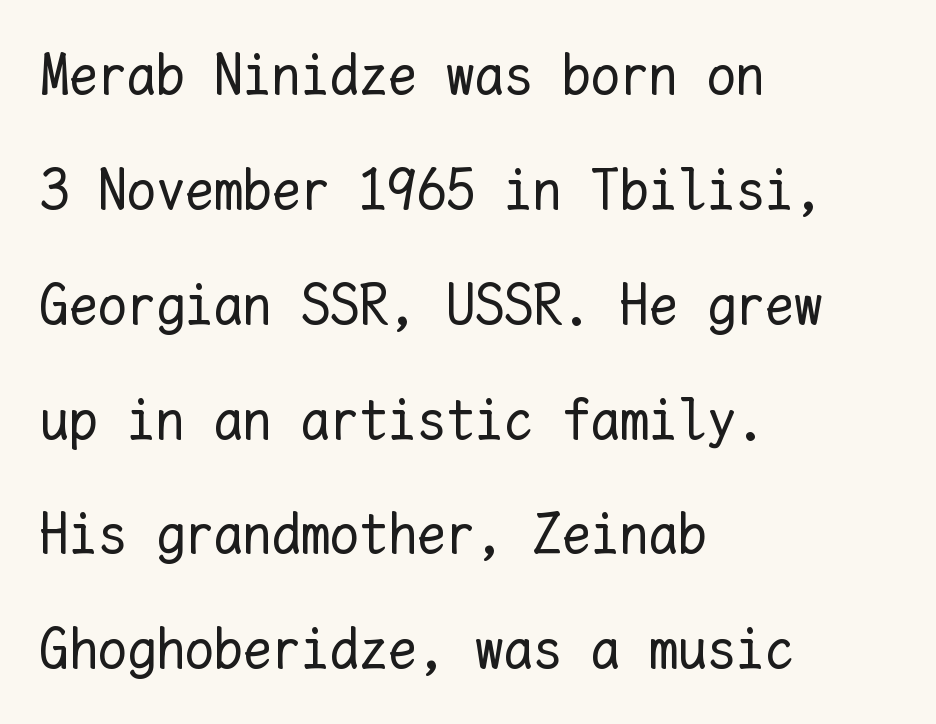
The image shows 58 px regular-weight type, upright, monospaced; set left-aligned, loose line spacing (1.98x), normal letter spacing, not underlined; low stroke contrast and a medium x-height.
